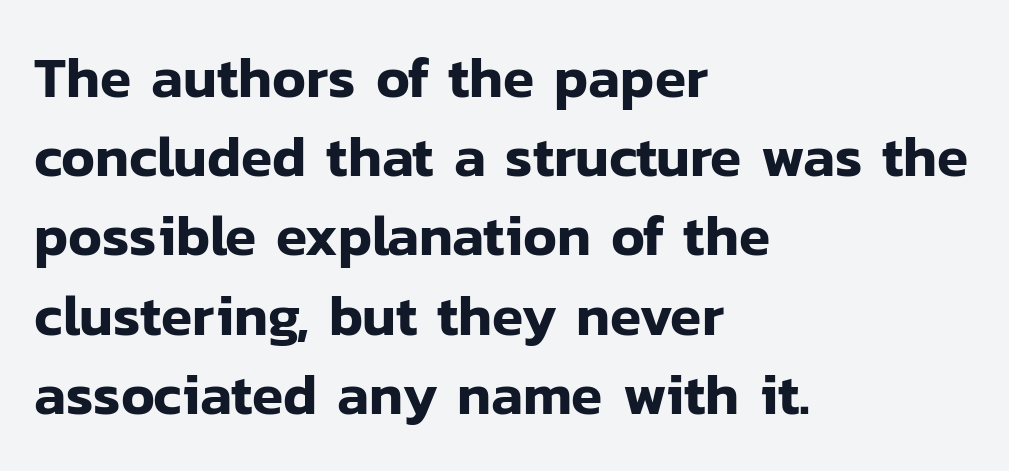
Q: Is the text italic (slanted)? A: No, it is upright.
Q: Is the typeface a serif or a sans-serif typeface? A: Sans-serif.
Q: Is the text underlined? A: No.
Q: How is the paragraph aligned? A: Left-aligned.
Q: Is the spacing between letters normal or unusually wide? A: Normal.
Q: Is the spacing between lines tight, normal or loose? A: Normal.
Q: Width (condensed, normal, or wide)? A: Normal.
Q: Stroke contrast? A: Low.
Q: x-height? A: Medium.
Q: Monospaced? A: No.
